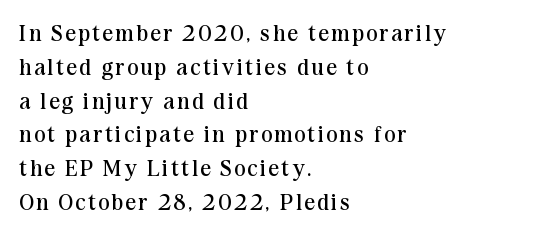
Left-aligned paragraph, ragged on the right. The rows are spaced the way most documents space them. Decoration check: the copy has no underline. Characters remain perfectly vertical along every line. Is the stroke heavy? The answer is a plain regular-or-lighter.
